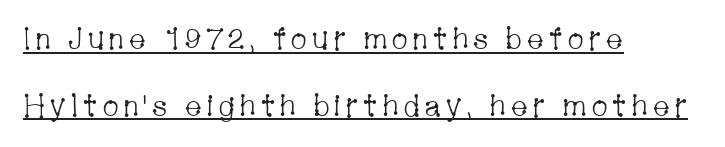
Characters remain perfectly vertical along every line. Decoration check: the copy is underlined. The letters carry serifs — small finishing strokes at the ends of their stems. Line beginnings align vertically; line endings do not.
